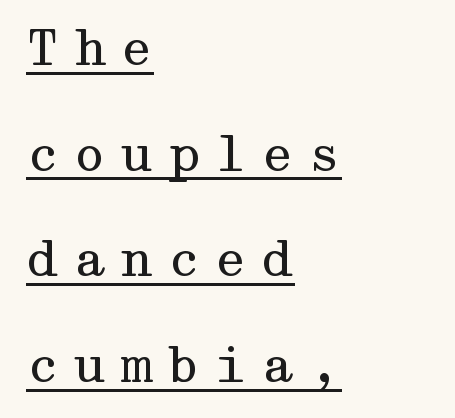
Q: Is the text bold? A: No.
Q: Is the text italic (slanted)? A: No, it is upright.
Q: Is the typeface a serif or a sans-serif typeface? A: Serif.
Q: Is the text underlined? A: Yes.
Q: How is the paragraph aligned? A: Left-aligned.
Q: Is the spacing between letters normal or unusually wide? A: Unusually wide.
Q: Is the spacing between lines tight, normal or loose? A: Loose.
Q: Width (condensed, normal, or wide)? A: Wide.
Q: Stroke contrast? A: Medium.
Q: x-height? A: Medium.
